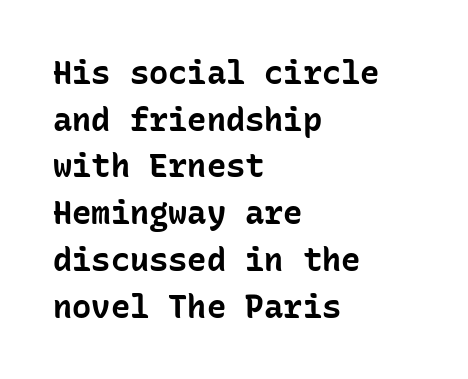
{"serif": "no", "italic": "no", "bold": "yes", "weight": "bold", "width": "normal", "stroke_contrast": "low", "x_height": "medium", "monospaced": "yes", "underline": "no", "align": "left", "line_spacing": "normal", "line_spacing_ratio": 1.46, "letter_spacing": "normal", "letter_spacing_em": 0.0, "glyph_px": 32}
